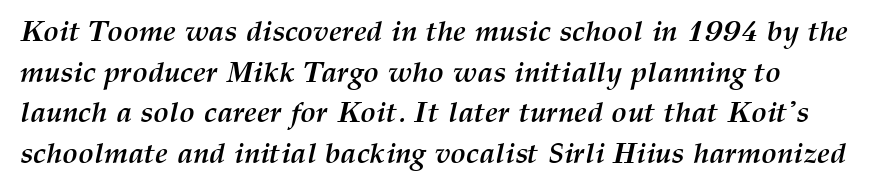
The typesetting leans heavy: a genuine bold. The passage shown leans; its letterforms are oblique. Do the characters align in a grid? No, the font is proportional. Quick note: interline space is typical.
